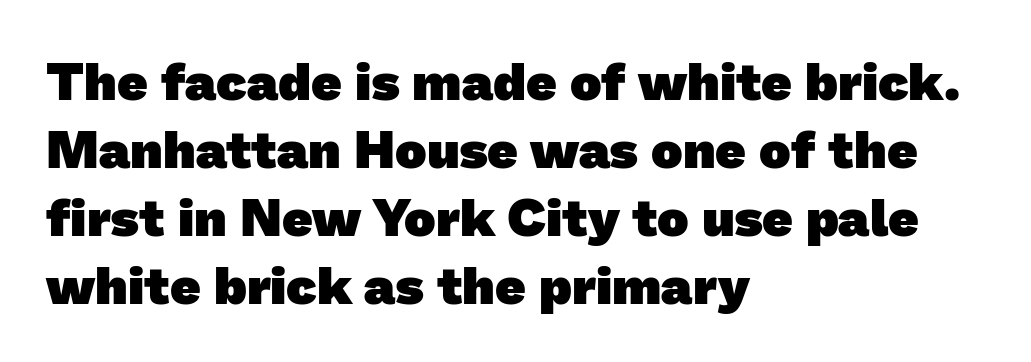
{"serif": "no", "bold": "yes", "weight": "heavy", "width": "normal", "stroke_contrast": "low", "x_height": "medium", "monospaced": "no", "underline": "no", "align": "left", "line_spacing": "normal", "line_spacing_ratio": 1.28, "letter_spacing": "normal", "letter_spacing_em": 0.0, "glyph_px": 53}
